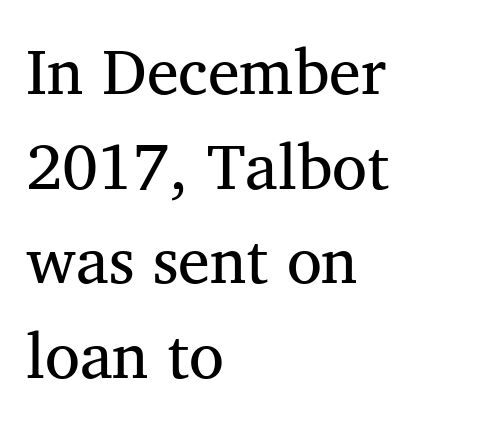
The image shows 64 px regular-weight serif type, upright; set left-aligned, normal line spacing (1.48x), normal letter spacing, not underlined; medium stroke contrast and a medium x-height.
